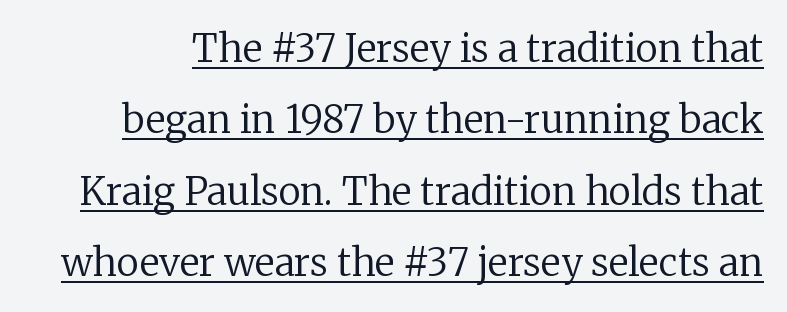
{"serif": "yes", "italic": "no", "bold": "no", "weight": "regular", "width": "normal", "stroke_contrast": "low", "x_height": "medium", "monospaced": "no", "underline": "yes", "line_spacing_ratio": 1.88, "letter_spacing": "normal", "letter_spacing_em": 0.0, "glyph_px": 38}
